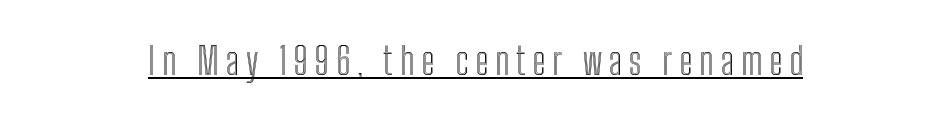
The image shows 37 px condensed type, upright; set centered, underlined; a medium x-height.
